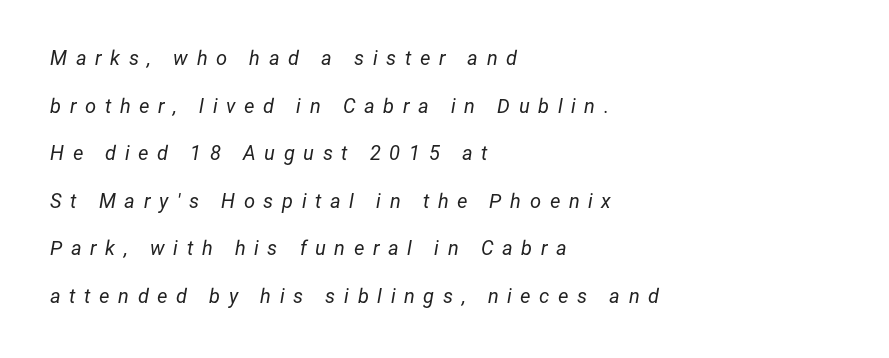
The image shows 20 px text type, italic (leaning right); set left-aligned, loose line spacing (2.38x), unusually wide letter spacing (+0.43 em), not underlined.
